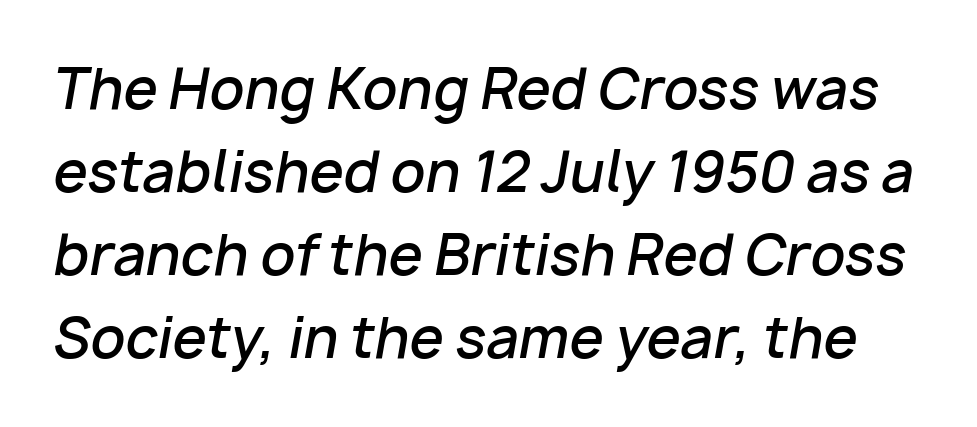
Q: Is the text bold? A: Semi-bold.
Q: Is the text italic (slanted)? A: Yes, it leans right by about 10 degrees.
Q: Is the text underlined? A: No.
Q: Is the spacing between letters normal or unusually wide? A: Normal.
Q: Is the spacing between lines tight, normal or loose? A: Normal.
Q: Width (condensed, normal, or wide)? A: Normal.
Q: Stroke contrast? A: Low.
Q: x-height? A: Medium.
Q: Monospaced? A: No.
